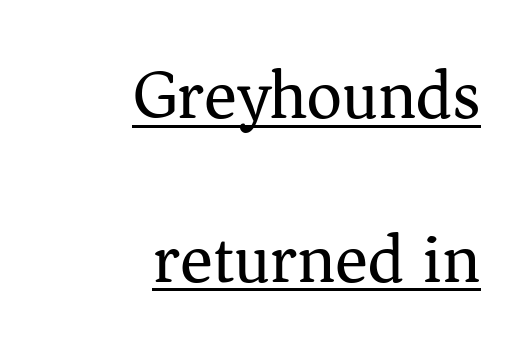
The image shows 69 px regular-weight serif type, upright; set right-aligned, loose line spacing (2.37x), normal letter spacing, underlined; medium stroke contrast and a medium x-height.
